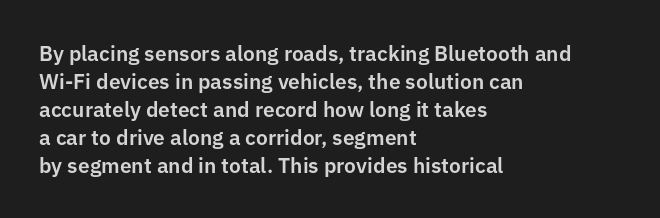
The image shows 21 px text type, upright; set left-aligned, normal line spacing (1.33x), normal letter spacing, not underlined.
